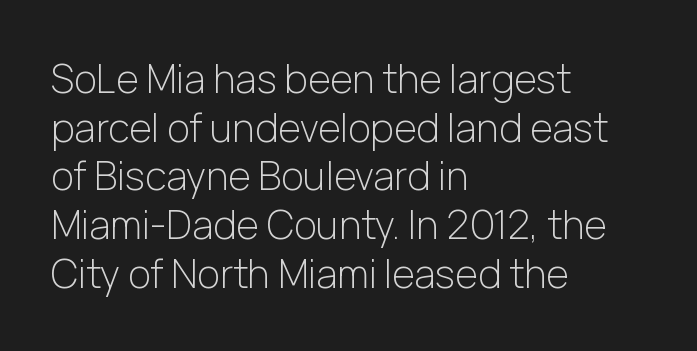
{"serif": "no", "italic": "no", "bold": "no", "weight": "light", "width": "normal", "stroke_contrast": "low", "x_height": "medium", "monospaced": "no", "underline": "no", "align": "left", "line_spacing": "normal", "line_spacing_ratio": 1.25, "letter_spacing": "normal", "letter_spacing_em": 0.0, "glyph_px": 39}
